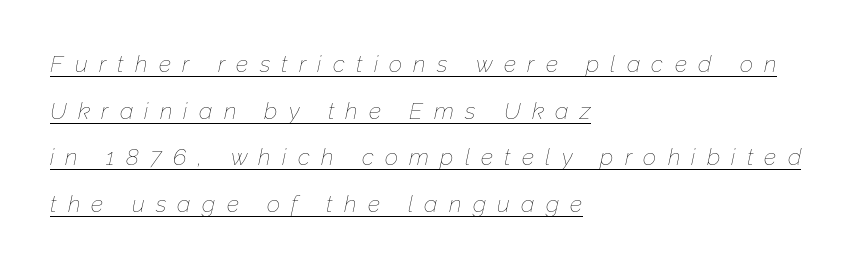
Q: Is the text bold? A: No.
Q: Is the text italic (slanted)? A: Yes, it leans right by about 12 degrees.
Q: Is the text underlined? A: Yes.
Q: How is the paragraph aligned? A: Left-aligned.
Q: Is the spacing between letters normal or unusually wide? A: Unusually wide.
Q: Is the spacing between lines tight, normal or loose? A: Loose.
